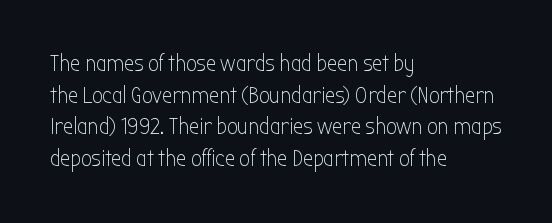
Q: Is the text bold? A: No.
Q: Is the text italic (slanted)? A: No, it is upright.
Q: Is the text underlined? A: No.
Q: How is the paragraph aligned? A: Left-aligned.
Q: Is the spacing between letters normal or unusually wide? A: Normal.
Q: Is the spacing between lines tight, normal or loose? A: Normal.
